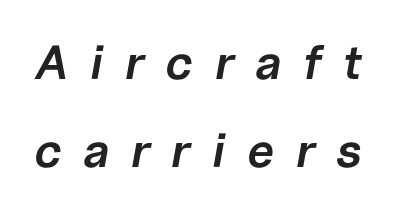
{"italic": "yes", "lean": "right", "slant_degrees": 10, "bold": "semi", "weight": "semibold", "width": "normal", "stroke_contrast": "low", "x_height": "medium", "monospaced": "no", "underline": "no", "line_spacing_ratio": 1.83, "letter_spacing": "wide", "letter_spacing_em": 0.45, "glyph_px": 48}
